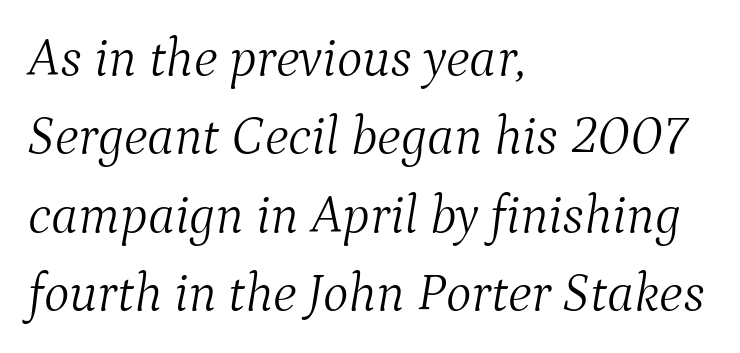
{"serif": "yes", "italic": "yes", "lean": "right", "slant_degrees": 9, "bold": "no", "weight": "light", "width": "normal", "stroke_contrast": "medium", "x_height": "medium", "monospaced": "no", "underline": "no", "align": "left", "line_spacing": "normal", "line_spacing_ratio": 1.45, "letter_spacing": "normal", "letter_spacing_em": 0.0, "glyph_px": 54}
